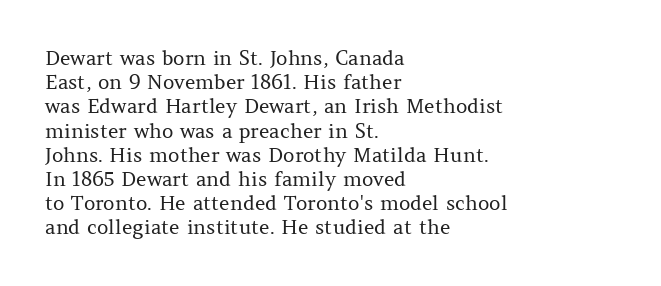
Q: Is the text bold? A: No.
Q: Is the text italic (slanted)? A: No, it is upright.
Q: Is the text underlined? A: No.
Q: How is the paragraph aligned? A: Left-aligned.
Q: Is the spacing between letters normal or unusually wide? A: Normal.
